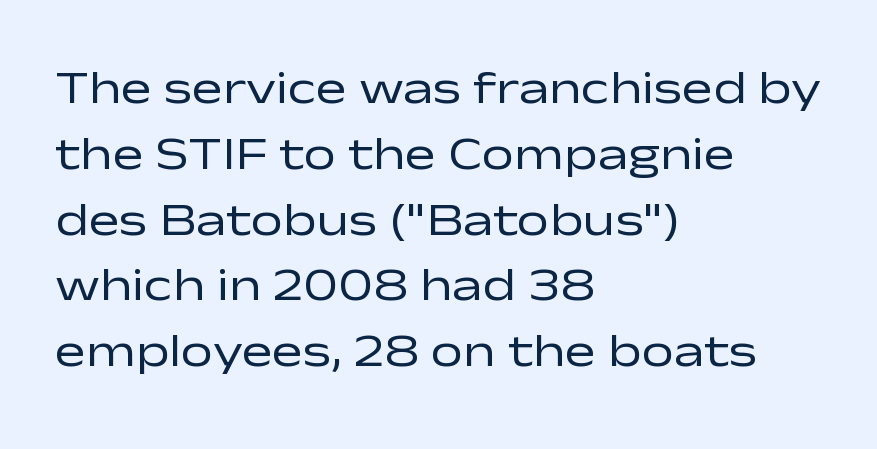
The font family rendered here belongs to the sans-serif group. This rendering leaves character spacing at its baseline value. Is the stroke heavy? The answer is a plain regular-or-lighter. The setting favours the left margin, as ordinary paragraphs usually do.
